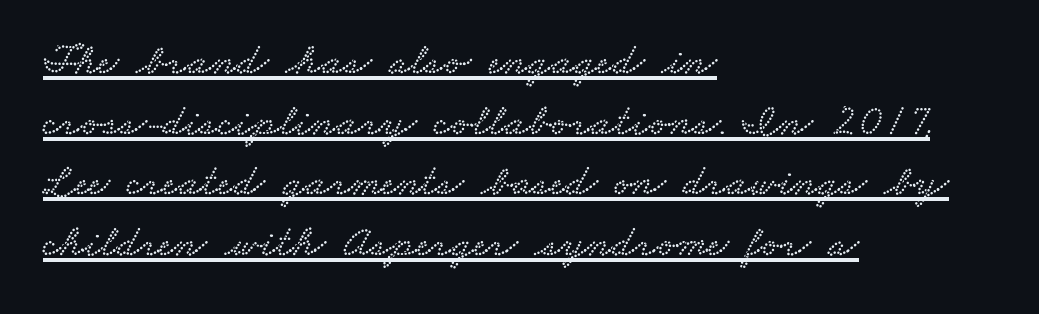
{"serif": "yes", "width": "wide", "stroke_contrast": "low", "x_height": "small", "monospaced": "no", "underline": "yes", "align": "left", "line_spacing": "normal", "line_spacing_ratio": 1.38, "letter_spacing": "normal", "letter_spacing_em": 0.0, "glyph_px": 44}
